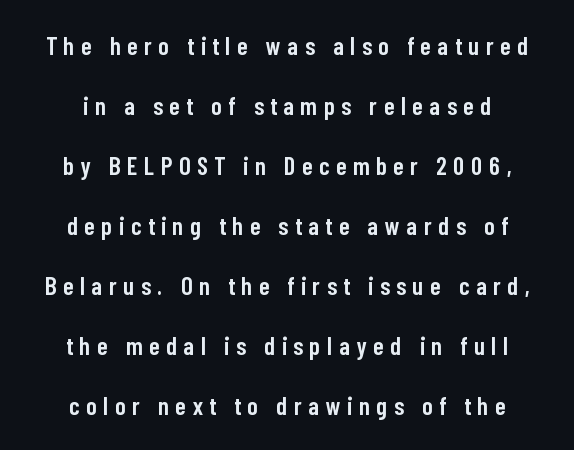
{"italic": "no", "bold": "semi", "underline": "no", "align": "center", "line_spacing": "loose", "line_spacing_ratio": 2.4, "letter_spacing": "wide", "letter_spacing_em": 0.27, "glyph_px": 25}
